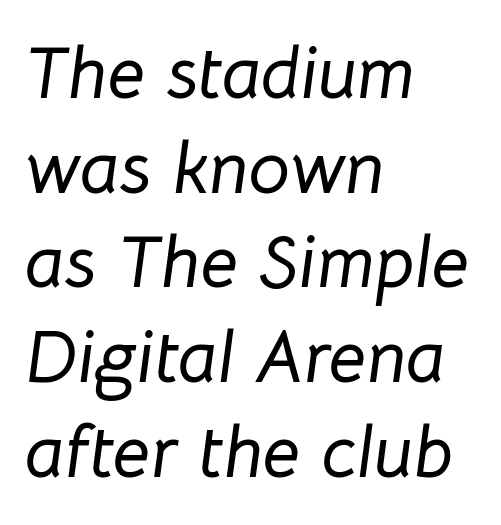
Here the glyphs are tracked normally, forming tight word shapes. Compared with typical paragraphs, the rows here are spaced about the same. Anything drawn beneath the words? Only blank space. The passage shown is typed in a proportional face where columns would drift. An italicized treatment has been applied to the whole sample. Notice how the passage keeps a crisp vertical edge on the left only.
